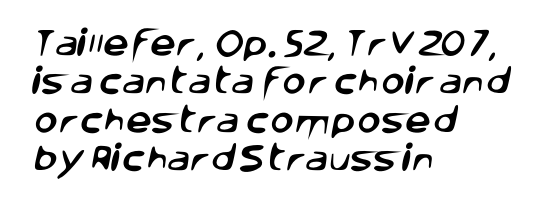
{"serif": "no", "width": "normal", "stroke_contrast": "low", "x_height": "large", "monospaced": "no", "underline": "no", "align": "left", "line_spacing": "normal", "line_spacing_ratio": 1.32, "letter_spacing": "normal", "letter_spacing_em": 0.0, "glyph_px": 29}
